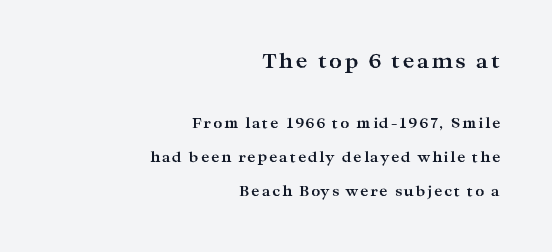
The image shows 20 px bold type, upright; set right-aligned, loose line spacing (2.43x), not underlined; the first (top) block is 1.43x larger.
